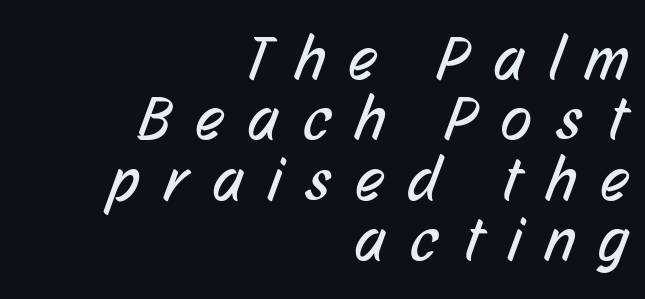
{"serif": "no", "bold": "no", "weight": "regular", "width": "condensed", "stroke_contrast": "low", "x_height": "medium", "monospaced": "no", "underline": "no", "align": "right", "line_spacing": "tight", "line_spacing_ratio": 0.96, "letter_spacing": "wide", "letter_spacing_em": 0.4, "glyph_px": 63}
